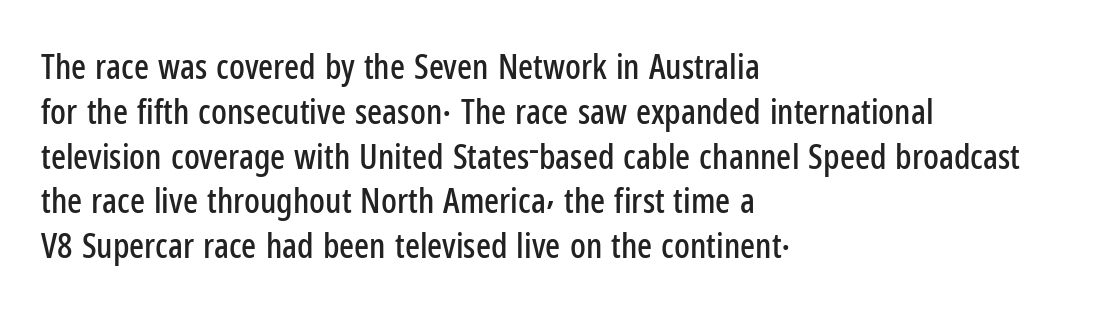
Q: Is the text italic (slanted)? A: No, it is upright.
Q: Is the typeface a serif or a sans-serif typeface? A: Sans-serif.
Q: Is the text underlined? A: No.
Q: How is the paragraph aligned? A: Left-aligned.
Q: Is the spacing between letters normal or unusually wide? A: Normal.
Q: Is the spacing between lines tight, normal or loose? A: Normal.
Q: Width (condensed, normal, or wide)? A: Condensed.
Q: Stroke contrast? A: Low.
Q: x-height? A: Medium.
Q: Monospaced? A: No.
